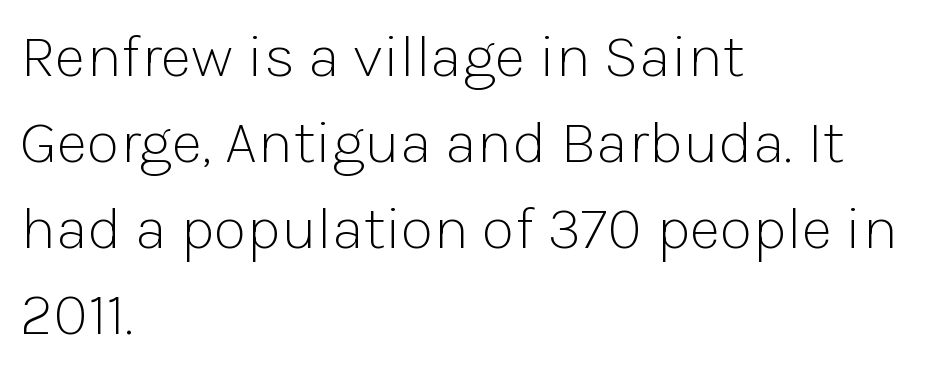
{"serif": "no", "italic": "no", "bold": "no", "weight": "light", "width": "normal", "stroke_contrast": "low", "x_height": "medium", "monospaced": "no", "underline": "no", "align": "left", "line_spacing": "normal", "line_spacing_ratio": 1.41, "letter_spacing": "normal", "letter_spacing_em": 0.0, "glyph_px": 61}
